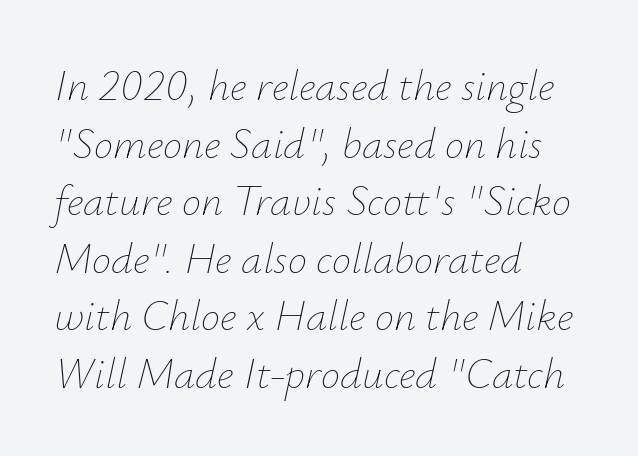
Q: Is the text bold? A: No.
Q: Is the text italic (slanted)? A: Yes, it leans right by about 12 degrees.
Q: Is the text underlined? A: No.
Q: How is the paragraph aligned? A: Left-aligned.
Q: Is the spacing between letters normal or unusually wide? A: Normal.
Q: Is the spacing between lines tight, normal or loose? A: Normal.
Q: Width (condensed, normal, or wide)? A: Normal.
Q: Stroke contrast? A: Low.
Q: x-height? A: Small.
Q: Monospaced? A: No.
